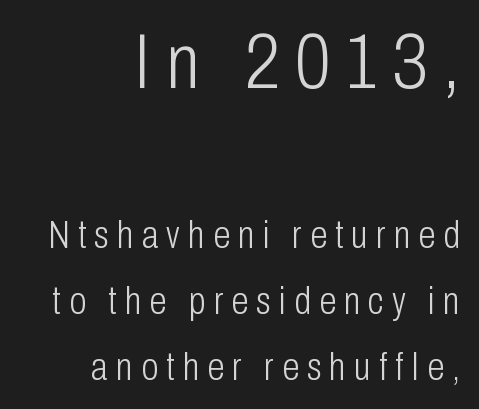
A roman cut, with each character standing at attention. Scale decreases going downward across the two blocks. A bare baseline throughout the passage. Are there feet on the stems? There aren't — it's a sans. Here the designer chose a conventional face with non-uniform glyph widths. The face looks like a standard text weight, possibly lighter.
